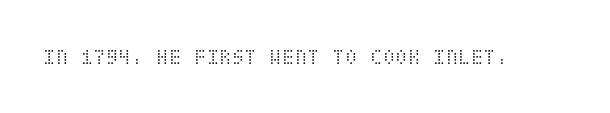
{"italic": "no", "bold": "no", "underline": "no", "letter_spacing": "normal", "letter_spacing_em": 0.0, "glyph_px": 23}
